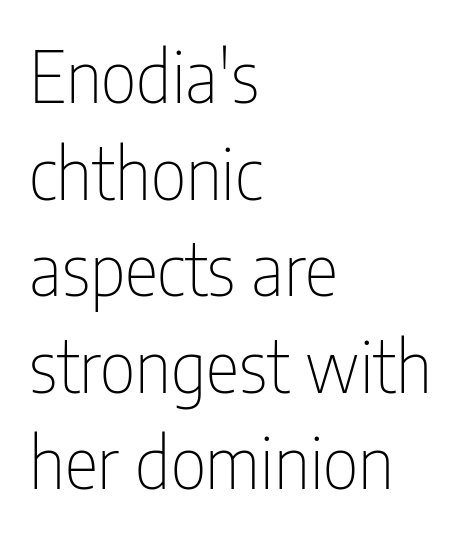
A clean baseline with only descenders dipping below it. How would I describe the line gaps? Plain and ordinary. Letters have the restrained weight of plain body copy at most. Tracking value appears to be zero — textbook default spacing. The setting favours the left margin, as ordinary paragraphs usually do. Is this a fixed-width face? No — the glyphs have proportional, varying widths.
